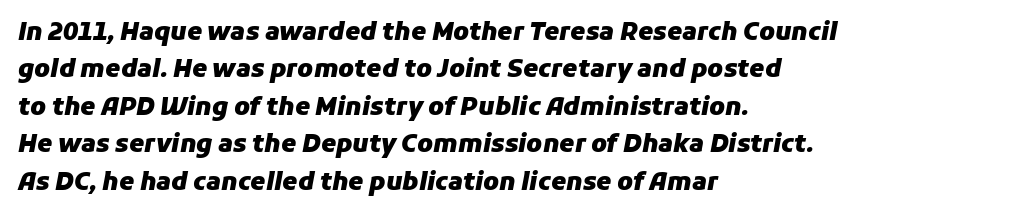
The image shows 24 px bold type, italic (leaning right); set left-aligned, normal line spacing (1.56x), normal letter spacing, not underlined.
